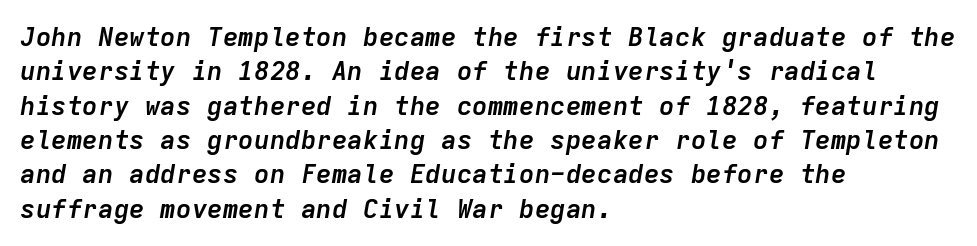
If you measured baseline to baseline, you'd find a middling distance. The text carries the slant typical of an italic or oblique font. Weight: bold. The letters sit at their default tracking, neither squeezed nor spread. The rendering anchors every line to the left-hand side.
